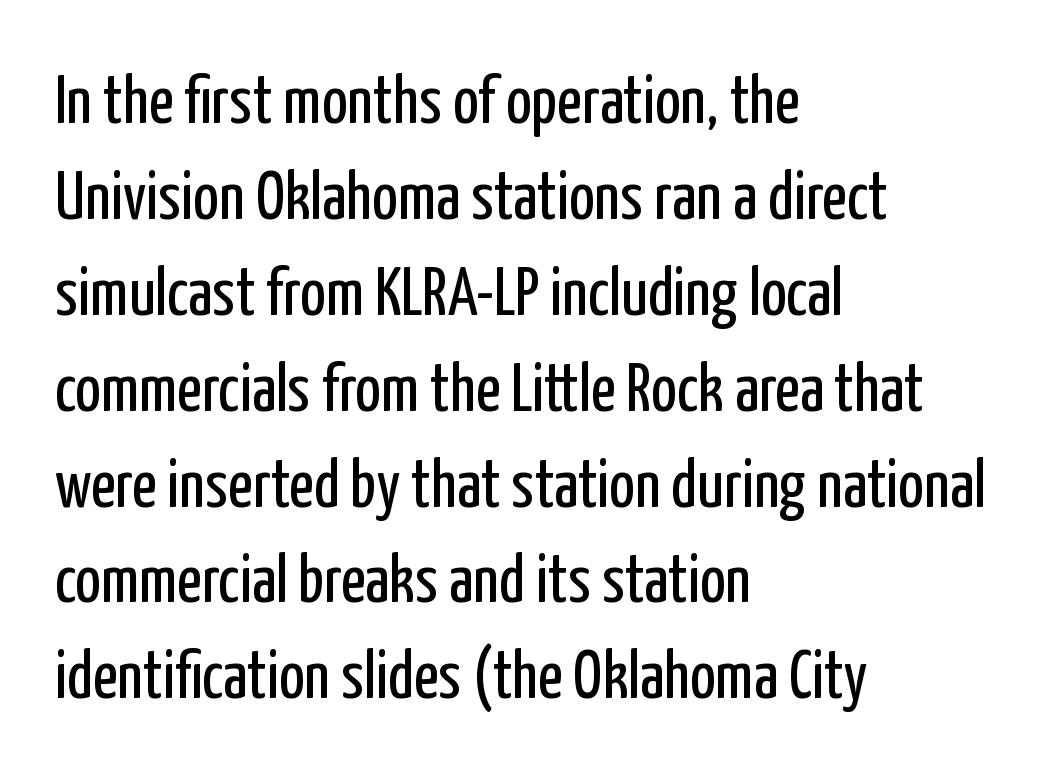
{"serif": "no", "italic": "no", "bold": "no", "weight": "regular", "width": "condensed", "stroke_contrast": "low", "x_height": "medium", "monospaced": "no", "underline": "no", "align": "left", "line_spacing": "normal", "line_spacing_ratio": 1.41, "letter_spacing": "normal", "letter_spacing_em": 0.0, "glyph_px": 68}
